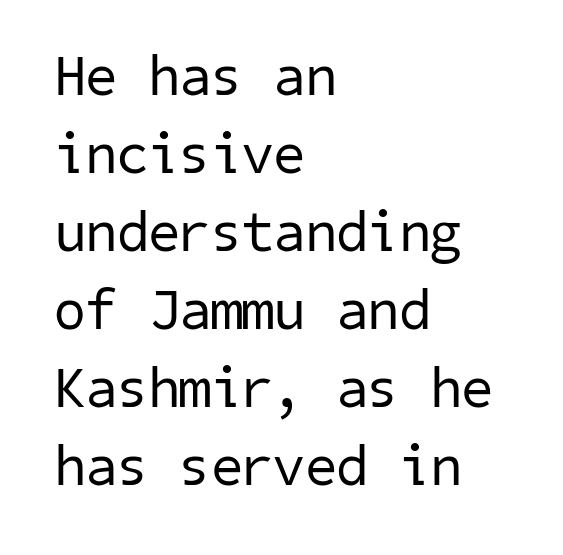
Q: Is the text bold? A: No.
Q: Is the typeface a serif or a sans-serif typeface? A: Sans-serif.
Q: Is the text underlined? A: No.
Q: How is the paragraph aligned? A: Left-aligned.
Q: Is the spacing between letters normal or unusually wide? A: Normal.
Q: Is the spacing between lines tight, normal or loose? A: Normal.
Q: Width (condensed, normal, or wide)? A: Normal.
Q: Stroke contrast? A: Low.
Q: x-height? A: Medium.
